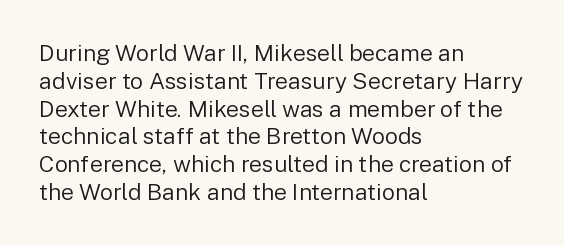
Italic: no, the glyphs are upright roman. Typeset ragged right — the left edge is the straight one. The gaps between neighbouring characters are ordinary and unremarkable. No letter is thick-stroked: the sample isn't bold. Lines of text with bare space underneath.
